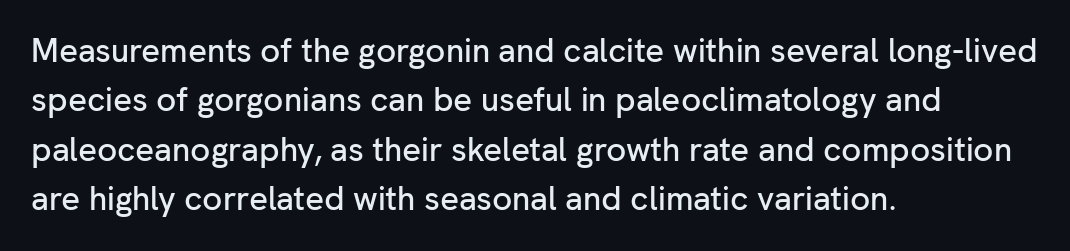
Q: Is the text italic (slanted)? A: No, it is upright.
Q: Is the typeface a serif or a sans-serif typeface? A: Sans-serif.
Q: Is the text underlined? A: No.
Q: How is the paragraph aligned? A: Left-aligned.
Q: Is the spacing between letters normal or unusually wide? A: Normal.
Q: Is the spacing between lines tight, normal or loose? A: Normal.
Q: Width (condensed, normal, or wide)? A: Normal.
Q: Stroke contrast? A: Low.
Q: x-height? A: Medium.
Q: Monospaced? A: No.
